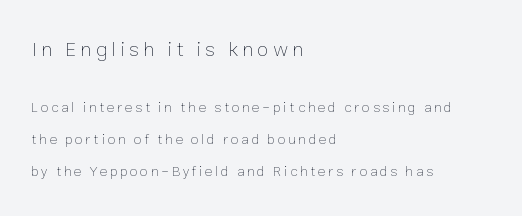
The image shows 21 px text type, upright; set left-aligned, loose line spacing (2.26x), unusually wide letter spacing (+0.2 em), not underlined; the first (top) block is 1.5x larger.
